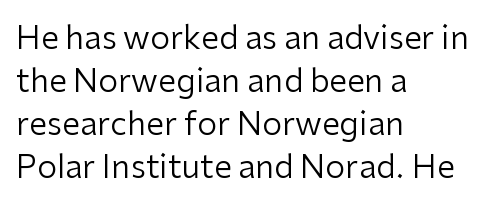
Are there feet on the stems? There aren't — it's a sans. How would I describe the line gaps? Plain and ordinary. This sample uses an upright cut, with every glyph sitting square on the baseline. Does extra space separate the letters? No, they use regular spacing. This sample has the flowing, uneven cadence of proportional lettering.
